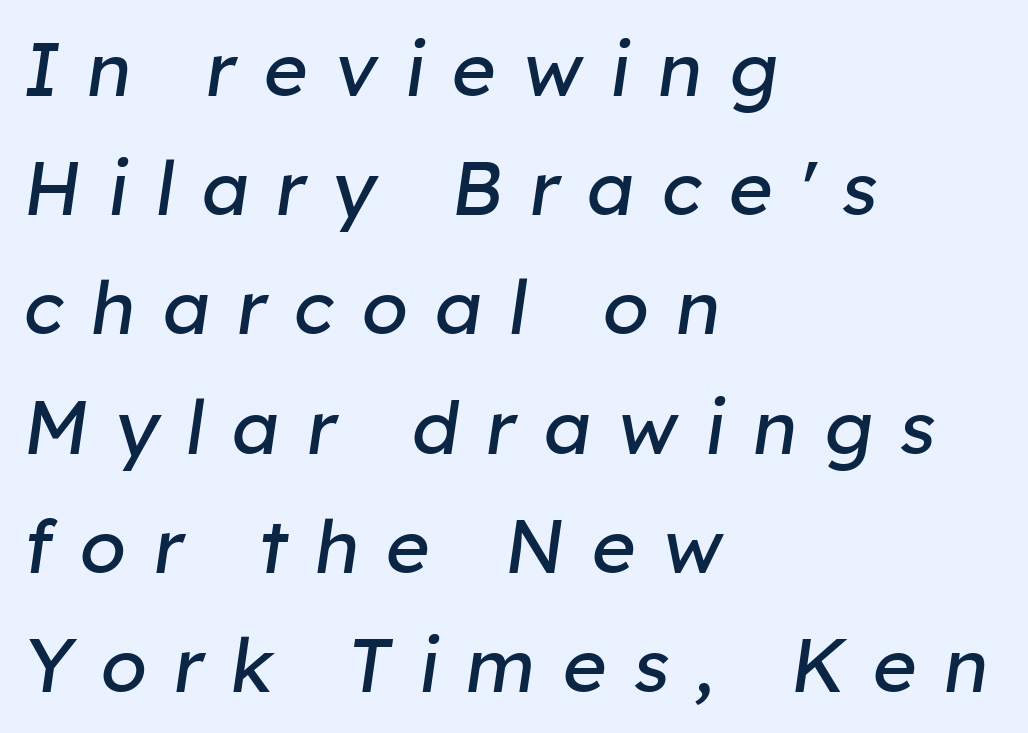
Each letter keeps its own natural width here, so spacing adapts to shape. A bare baseline throughout the passage. Tall strokes in this sample are angled rather than plumb. A typesetter would call this heavily tracked-out type. Whoever set this chose a conventional vertical rhythm.
